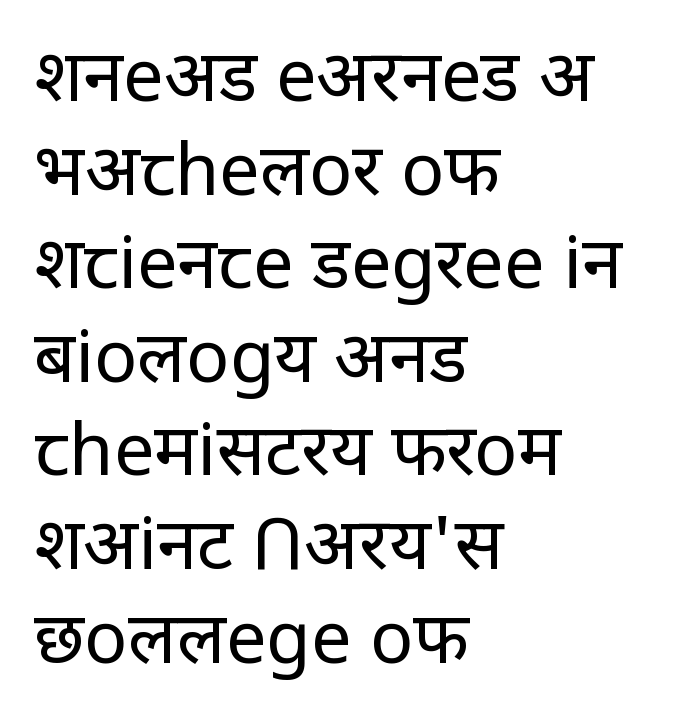
The image shows 72 px regular-weight sans-serif type, upright; set left-aligned, normal line spacing (1.3x), normal letter spacing, not underlined; low stroke contrast and a large x-height.
